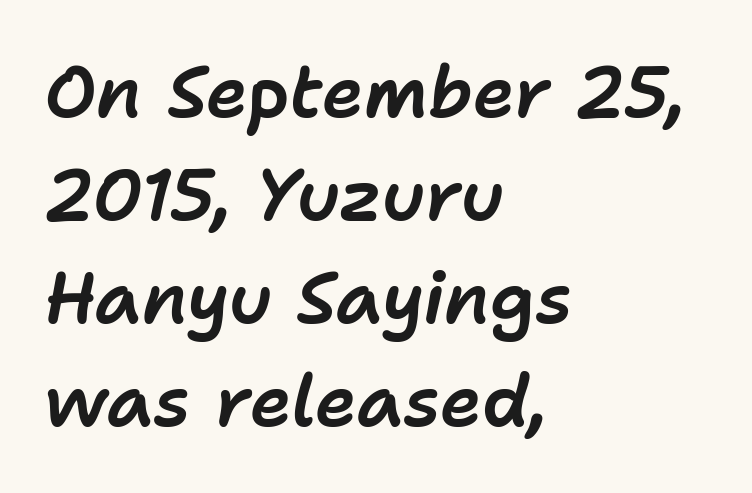
Spacing verdict: proportional, widths tailored to each character. Slant detected: the letters are inclined. If you drew a ruler down the left edge, every line would touch it. Observe the ordinary spacing: letters are neighbours, not strangers. Descenders are the only things crossing below the line. Notice how descenders clear the ascenders below comfortably — that's standard leading.
